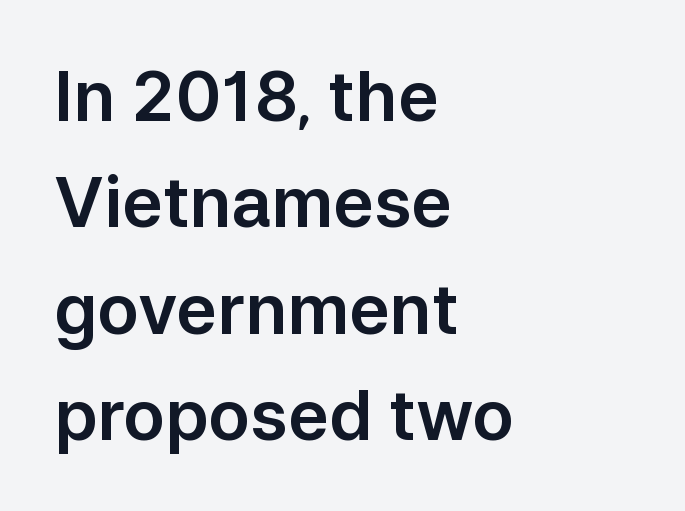
The image shows 69 px sans-serif type, upright; set left-aligned, normal line spacing (1.54x), normal letter spacing, not underlined; low stroke contrast and a medium x-height.
